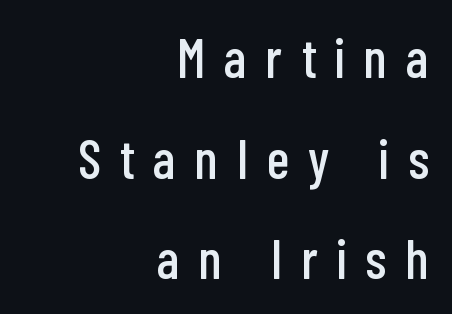
Examine the stroke ends and you'll find no serifs. This sample has the flowing, uneven cadence of proportional lettering. Posture: upright roman. All the whitespace from short lines collects on the left. The foot of each line stays bare and open. In terms of letterspacing, this is a distinctly airy, spread setting.
